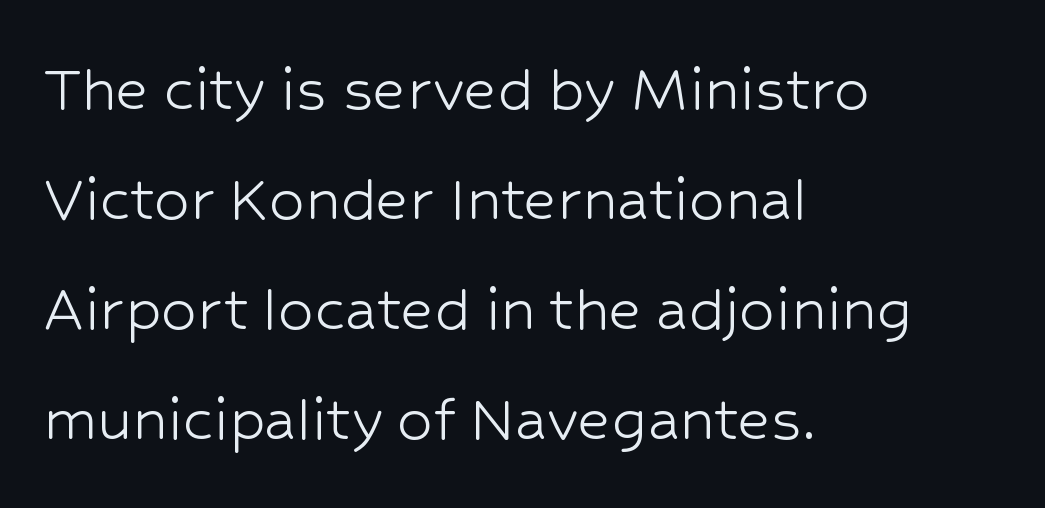
{"serif": "no", "italic": "no", "bold": "no", "weight": "light", "width": "normal", "stroke_contrast": "low", "x_height": "medium", "monospaced": "no", "underline": "no", "align": "left", "line_spacing": "normal", "line_spacing_ratio": 1.55, "letter_spacing": "normal", "letter_spacing_em": 0.0, "glyph_px": 71}
